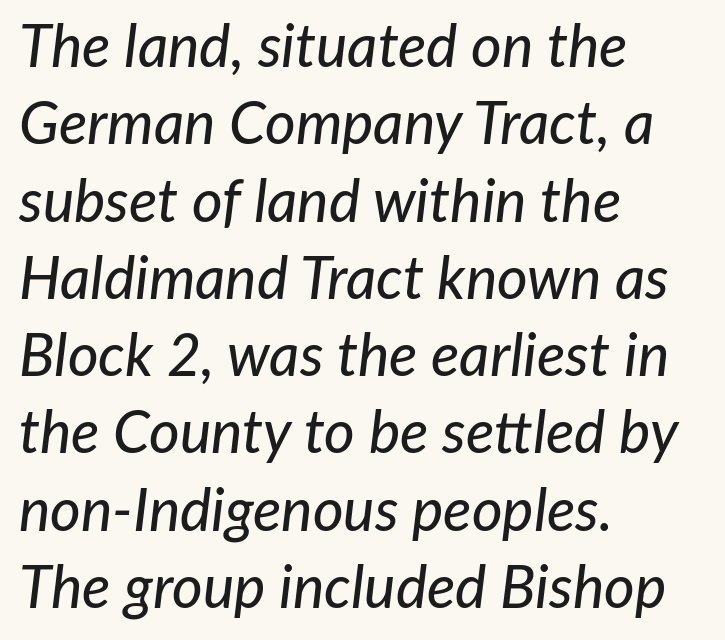
Q: Is the text italic (slanted)? A: Yes, it leans right by about 7 degrees.
Q: Is the text underlined? A: No.
Q: How is the paragraph aligned? A: Left-aligned.
Q: Is the spacing between letters normal or unusually wide? A: Normal.
Q: Is the spacing between lines tight, normal or loose? A: Normal.
Q: Width (condensed, normal, or wide)? A: Normal.
Q: Stroke contrast? A: Low.
Q: x-height? A: Medium.
Q: Monospaced? A: No.
